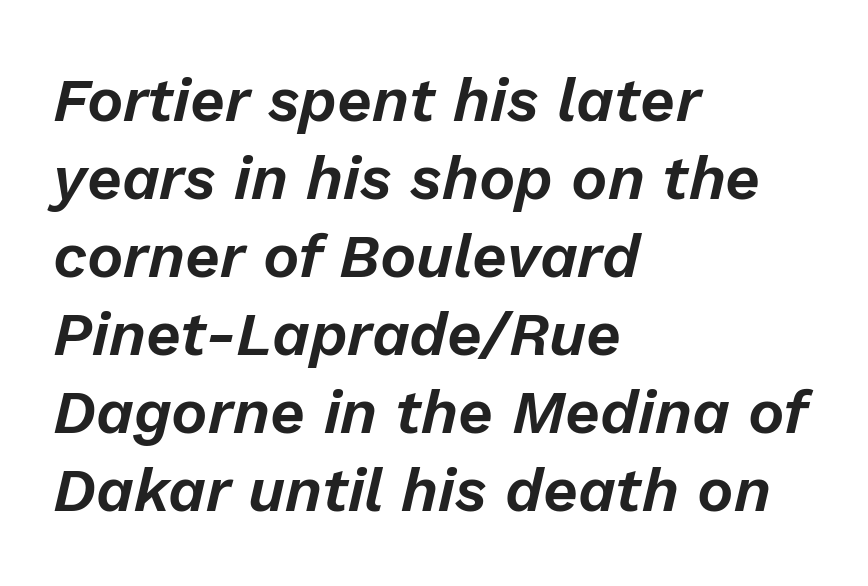
The image shows 61 px text type, italic (leaning right); set left-aligned, normal line spacing (1.28x), normal letter spacing, not underlined; low stroke contrast and a medium x-height.
